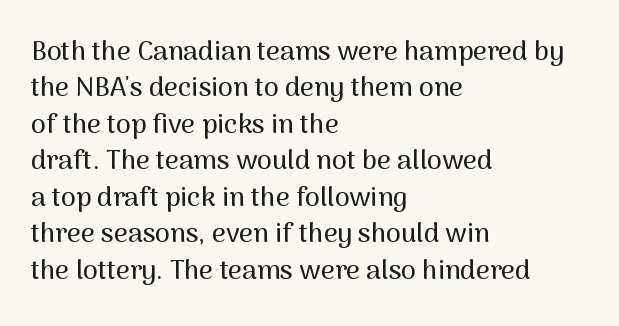
The image shows 27 px text type, upright; set left-aligned, normal line spacing (1.35x), normal letter spacing, not underlined.
